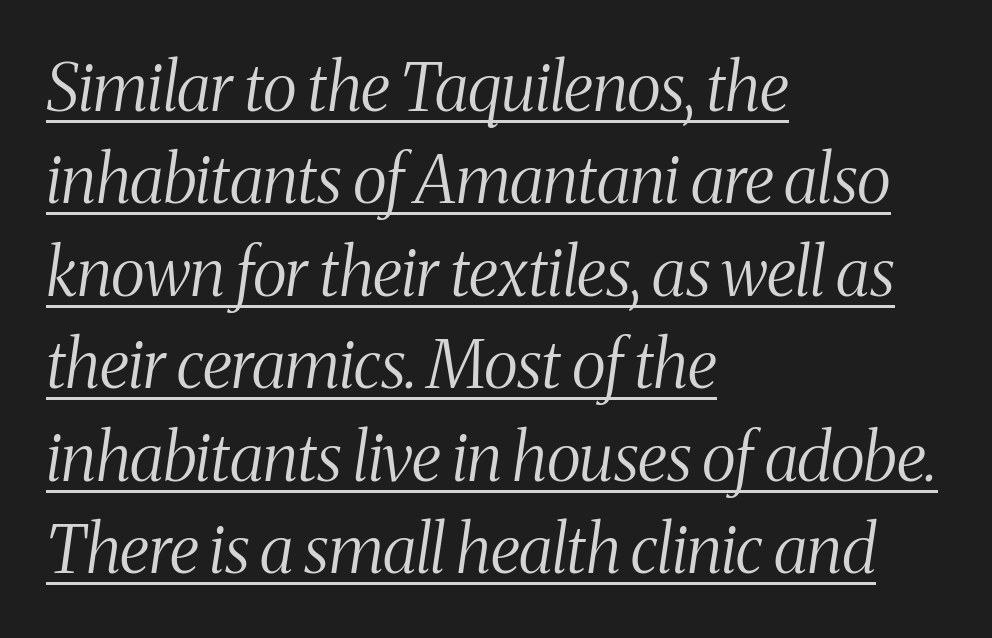
{"serif": "yes", "italic": "yes", "lean": "right", "slant_degrees": 8, "bold": "no", "weight": "light", "width": "condensed", "stroke_contrast": "medium", "x_height": "medium", "monospaced": "no", "underline": "yes", "align": "left", "line_spacing": "normal", "line_spacing_ratio": 1.4, "letter_spacing": "normal", "letter_spacing_em": 0.0, "glyph_px": 66}
